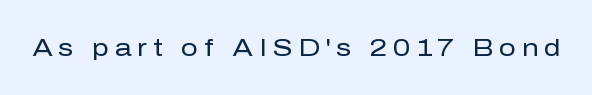
{"italic": "no", "bold": "no", "underline": "no", "letter_spacing": "wide", "letter_spacing_em": 0.23, "glyph_px": 24}
